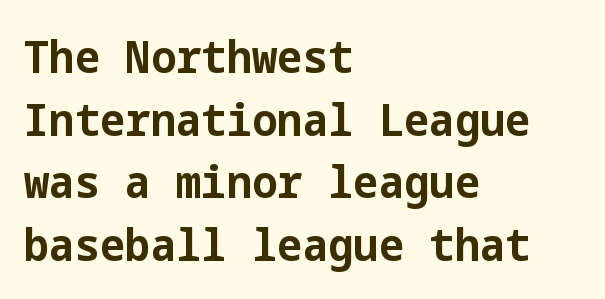
The image shows 45 px bold sans-serif type, upright; set left-aligned, normal line spacing (1.39x), normal letter spacing, not underlined; low stroke contrast and a medium x-height.
